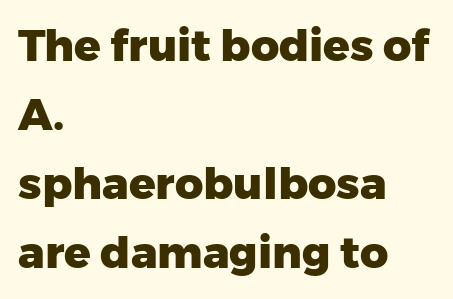
Typographic density is high because the face is bold. Bare-footed words on every line. Letter spacing: default. Vertical strokes here are truly vertical. A normal amount of white space separates one row of letters from the next.
